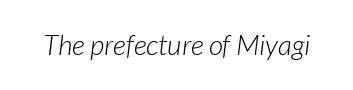
Q: Is the text bold? A: No.
Q: Is the typeface a serif or a sans-serif typeface? A: Sans-serif.
Q: Is the text underlined? A: No.
Q: Is the spacing between letters normal or unusually wide? A: Normal.
Q: Width (condensed, normal, or wide)? A: Normal.
Q: Stroke contrast? A: Low.
Q: x-height? A: Medium.
Q: Monospaced? A: No.
